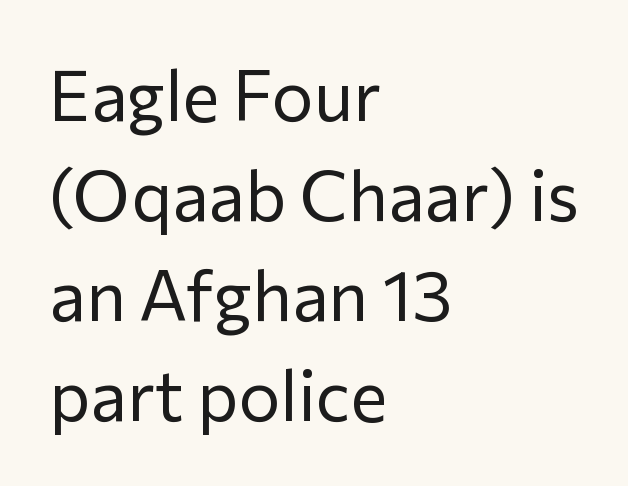
Type without underlining. Every row of glyphs begins at an identical x-position on the left. Honestly, the row spacing looks completely unremarkable. The rendering keeps characters at their native spacing. Posture: upright roman. Grotesque or geometric, the face here clearly has no serifs.
